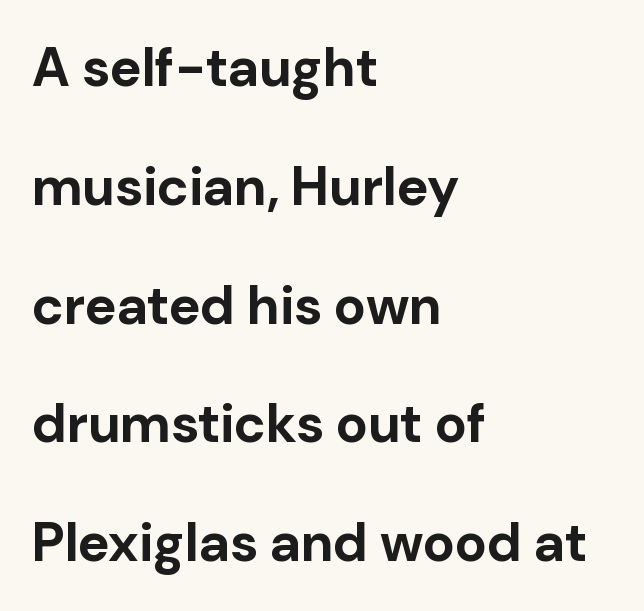
What kind of face is this? One without serifs — a sans. The gaps between neighbouring characters are ordinary and unremarkable. Tall strokes in this sample are plumb rather than angled. Summary of vertical rhythm: relaxed, with wide interline spacing. Notice how the passage keeps a crisp vertical edge on the left only.
